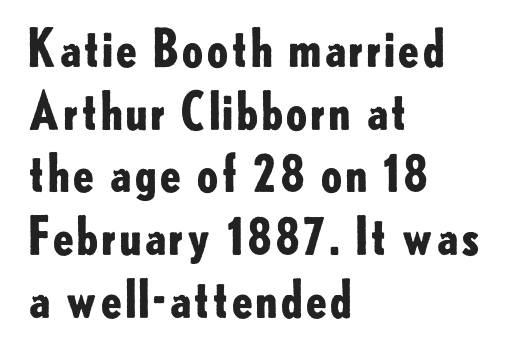
{"serif": "no", "italic": "no", "bold": "yes", "weight": "bold", "width": "normal", "stroke_contrast": "low", "x_height": "small", "monospaced": "no", "underline": "no", "align": "left", "line_spacing_ratio": 1.23, "letter_spacing": "normal", "letter_spacing_em": 0.0, "glyph_px": 51}
